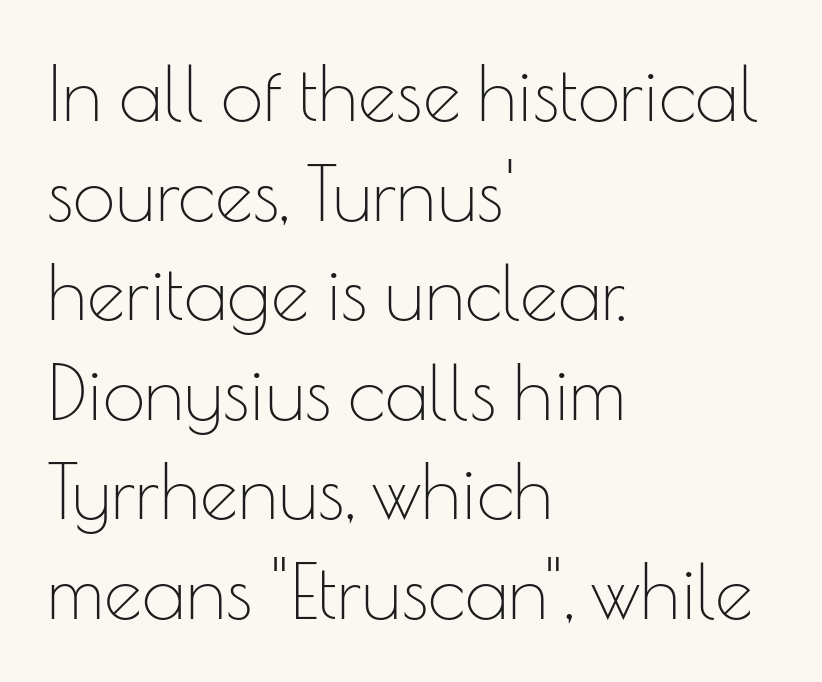
{"serif": "no", "italic": "no", "bold": "no", "weight": "thin", "width": "normal", "stroke_contrast": "low", "x_height": "small", "monospaced": "no", "underline": "no", "align": "left", "line_spacing": "normal", "line_spacing_ratio": 1.31, "letter_spacing": "normal", "letter_spacing_em": 0.0, "glyph_px": 76}
